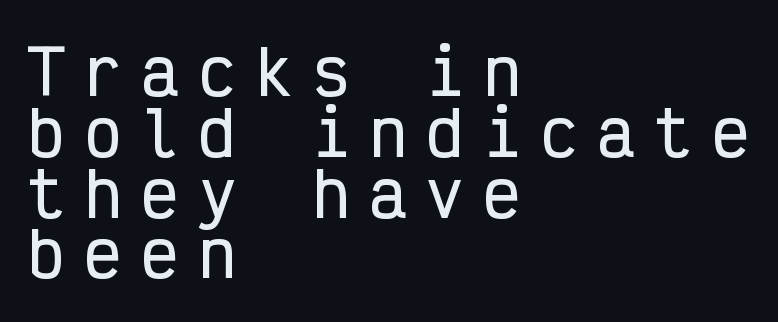
Anything drawn beneath the words? Only blank space. When letters stand straight like this, we call the style roman or upright. Left-aligned paragraph, ragged on the right. Note the uniform advance width — an 'i' takes as much space as an 'm'. These lines have a slow, spaced-out rhythm from letter to letter. The lines are packed closely together with very little leading.
